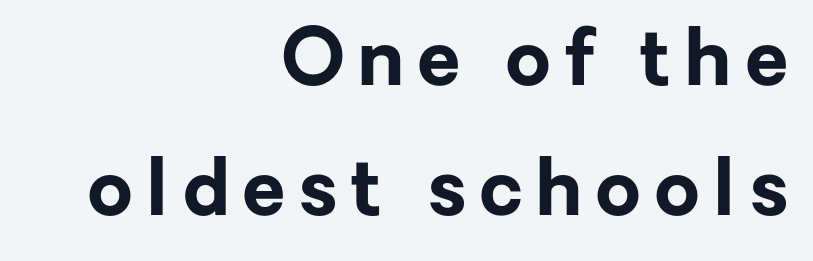
{"serif": "no", "italic": "no", "bold": "yes", "weight": "bold", "width": "normal", "stroke_contrast": "low", "x_height": "medium", "monospaced": "no", "underline": "no", "align": "right", "line_spacing": "normal", "line_spacing_ratio": 1.65, "glyph_px": 79}
